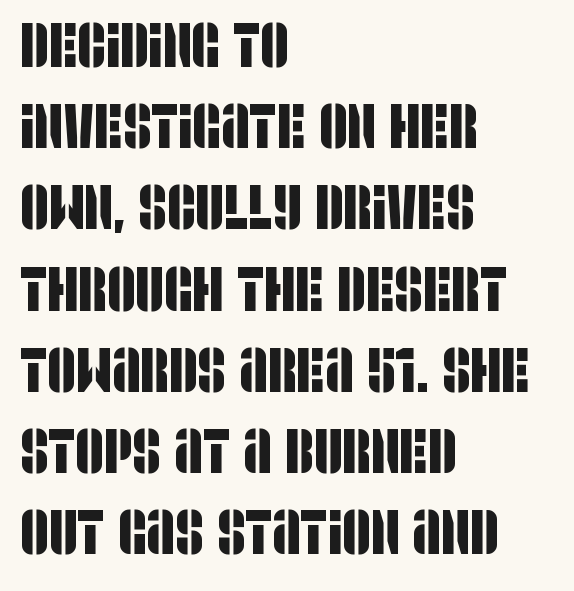
A typesetter would call this proportional, since set widths differ per character. The rendering uses a moderate line-height, typical for paragraphs. Does the type have serifs? No, each stem ends abruptly. Nobody drew a line under any word here.
